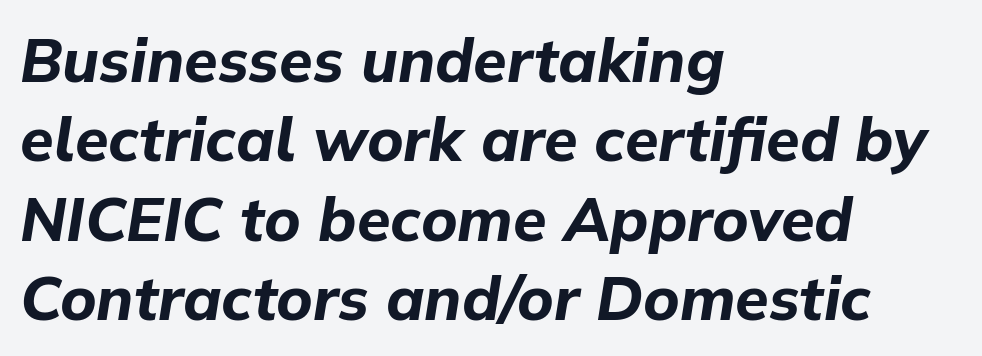
{"italic": "yes", "lean": "right", "slant_degrees": 9, "bold": "yes", "weight": "bold", "width": "normal", "stroke_contrast": "low", "x_height": "medium", "monospaced": "no", "underline": "no", "align": "left", "line_spacing": "normal", "line_spacing_ratio": 1.3, "letter_spacing": "normal", "letter_spacing_em": 0.0, "glyph_px": 61}
